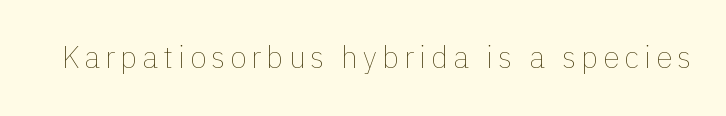
Q: Is the text bold? A: No.
Q: Is the text italic (slanted)? A: No, it is upright.
Q: Is the text underlined? A: No.
Q: Width (condensed, normal, or wide)? A: Normal.
Q: Stroke contrast? A: Low.
Q: x-height? A: Medium.
Q: Monospaced? A: No.
